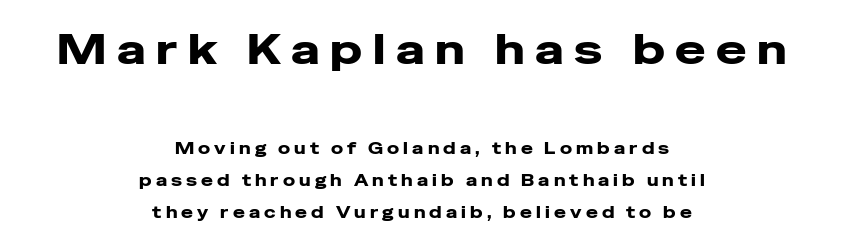
This rendering employs a face without finishing strokes, i.e., a sans-serif. A student would call this center alignment; a typographer would say set centered. Varying glyph widths throughout — classic text-font behaviour. The passage shown stacks its lines with a broad gap. No word sits above an underline. The lettering holds an erect, upright posture throughout.
